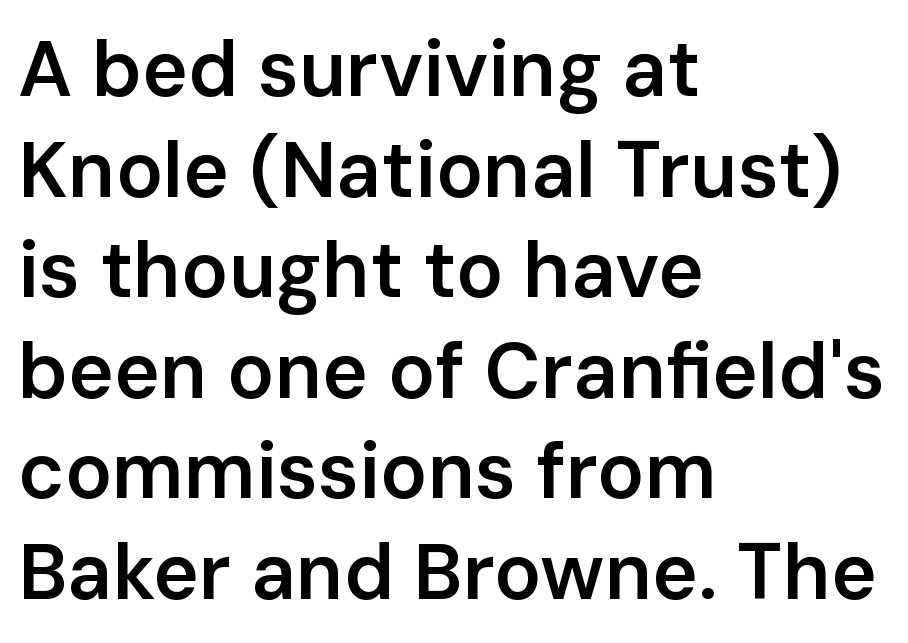
Q: Is the text bold? A: Semi-bold.
Q: Is the text italic (slanted)? A: No, it is upright.
Q: Is the typeface a serif or a sans-serif typeface? A: Sans-serif.
Q: Is the text underlined? A: No.
Q: How is the paragraph aligned? A: Left-aligned.
Q: Is the spacing between letters normal or unusually wide? A: Normal.
Q: Is the spacing between lines tight, normal or loose? A: Normal.
Q: Width (condensed, normal, or wide)? A: Normal.
Q: Stroke contrast? A: Low.
Q: x-height? A: Medium.
Q: Monospaced? A: No.
